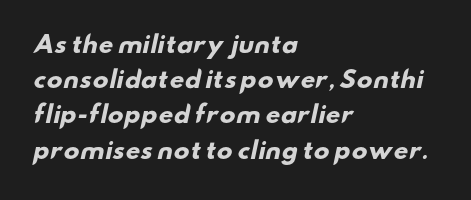
Q: Is the text bold? A: Yes.
Q: Is the text underlined? A: No.
Q: How is the paragraph aligned? A: Left-aligned.
Q: Is the spacing between letters normal or unusually wide? A: Normal.
Q: Is the spacing between lines tight, normal or loose? A: Normal.
